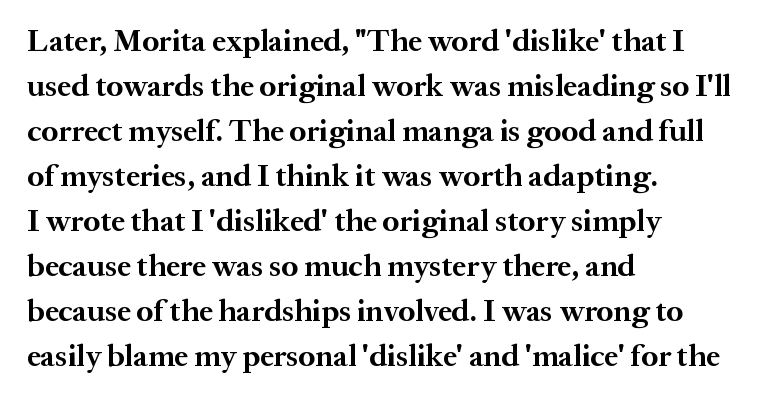
The image shows 31 px bold serif type, upright; set left-aligned, normal line spacing (1.45x), normal letter spacing, not underlined; medium stroke contrast and a medium x-height.
